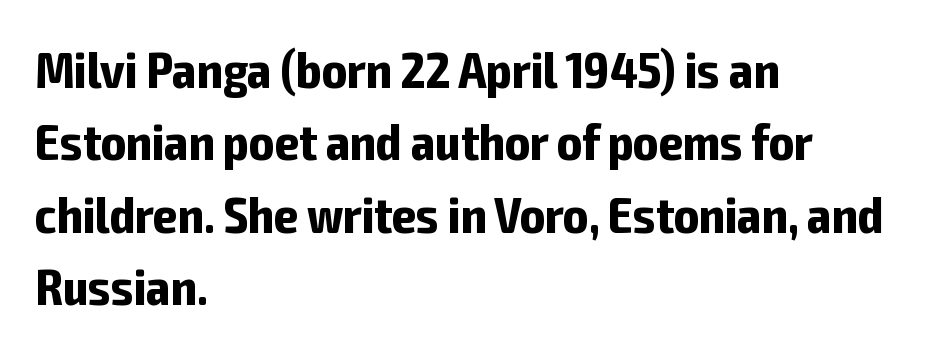
{"serif": "no", "italic": "no", "bold": "yes", "weight": "bold", "width": "condensed", "stroke_contrast": "low", "x_height": "medium", "monospaced": "no", "underline": "no", "align": "left", "line_spacing": "normal", "line_spacing_ratio": 1.39, "letter_spacing": "normal", "letter_spacing_em": 0.0, "glyph_px": 52}
